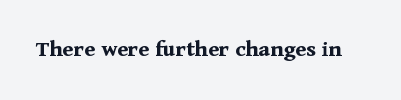
The image shows 24 px bold type, upright; set normal letter spacing, not underlined.
